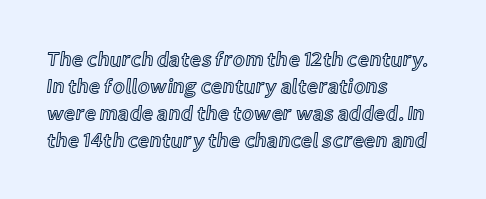
One-word summary of the alignment: left. The words here are not underlined. The passage shown stacks its lines at a standard gap.
